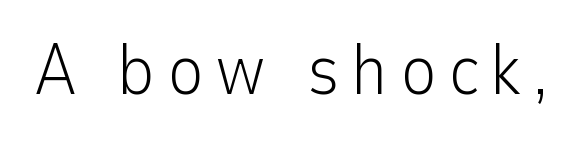
The letters stand straight up with perfectly vertical stems. Classification — sans serif. Rule under the text: the space is simply empty. A typesetter would call this proportional, since set widths differ per character. Vertical stems look standard width or narrower in stroke.
